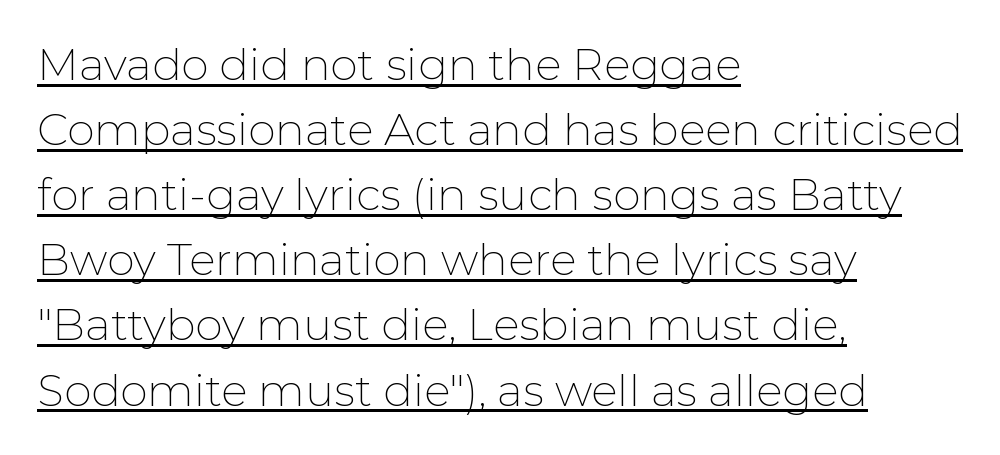
The image shows 44 px thin sans-serif type, upright; set left-aligned, normal line spacing (1.48x), normal letter spacing, underlined; low stroke contrast and a medium x-height.
